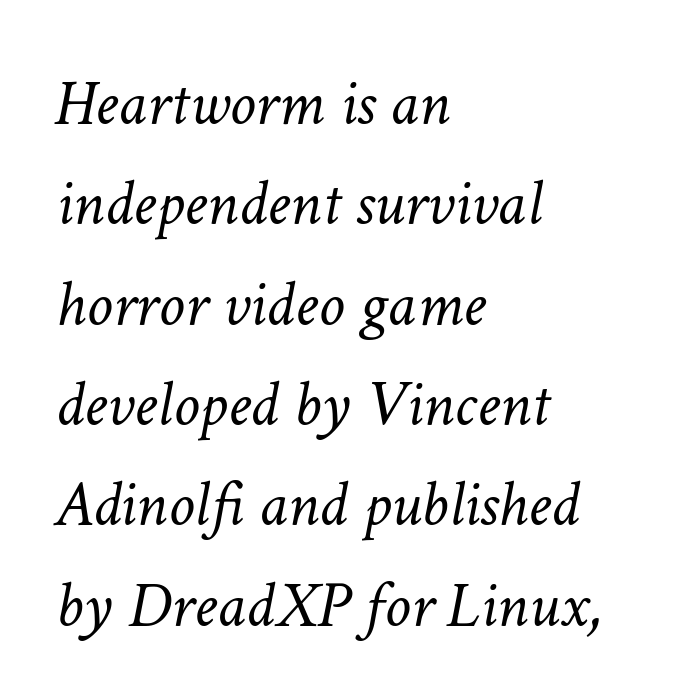
The image shows 66 px light type, italic (leaning right); set left-aligned, normal line spacing (1.52x), normal letter spacing, not underlined; low stroke contrast and a medium x-height.
